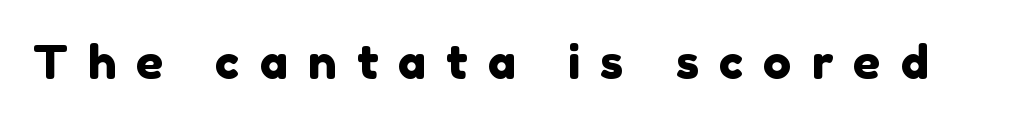
The image shows 47 px sans-serif type; set unusually wide letter spacing (+0.43 em), not underlined; a medium x-height.
